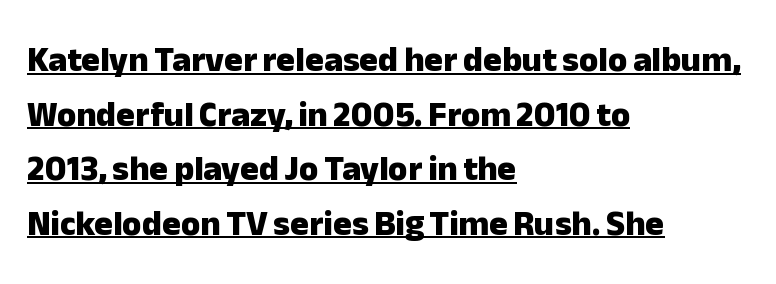
Q: Is the text bold? A: Yes.
Q: Is the text italic (slanted)? A: No, it is upright.
Q: Is the typeface a serif or a sans-serif typeface? A: Sans-serif.
Q: Is the text underlined? A: Yes.
Q: How is the paragraph aligned? A: Left-aligned.
Q: Is the spacing between letters normal or unusually wide? A: Normal.
Q: Is the spacing between lines tight, normal or loose? A: Normal.
Q: Width (condensed, normal, or wide)? A: Normal.
Q: Stroke contrast? A: Low.
Q: x-height? A: Medium.
Q: Monospaced? A: No.
